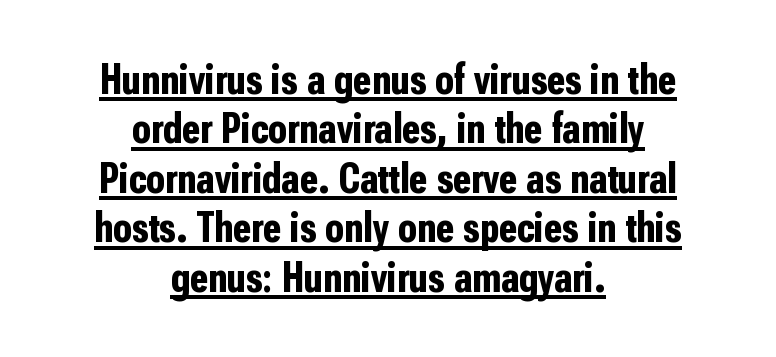
Q: Is the text bold? A: Yes.
Q: Is the text italic (slanted)? A: No, it is upright.
Q: Is the typeface a serif or a sans-serif typeface? A: Sans-serif.
Q: Is the text underlined? A: Yes.
Q: How is the paragraph aligned? A: Centered.
Q: Is the spacing between letters normal or unusually wide? A: Normal.
Q: Is the spacing between lines tight, normal or loose? A: Tight.
Q: Width (condensed, normal, or wide)? A: Condensed.
Q: Stroke contrast? A: Low.
Q: x-height? A: Medium.
Q: Monospaced? A: No.
